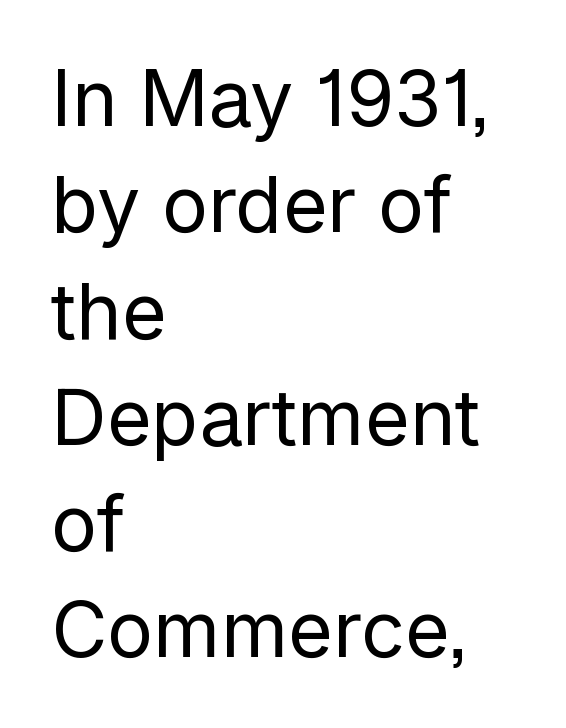
The image shows 77 px regular-weight sans-serif type, upright; set left-aligned, normal line spacing (1.38x), normal letter spacing, not underlined; low stroke contrast and a medium x-height.
